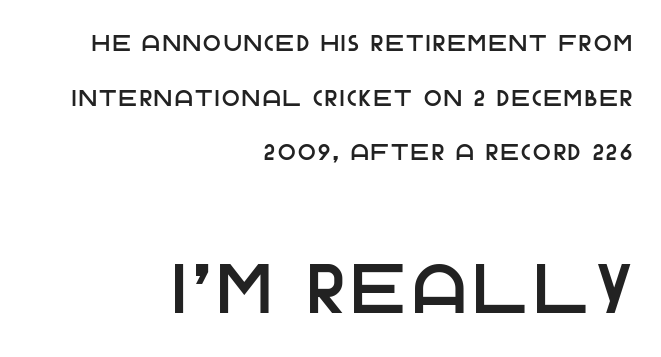
{"serif": "no", "italic": "no", "width": "normal", "stroke_contrast": "low", "x_height": "large", "monospaced": "no", "underline": "no", "align": "right", "line_spacing": "loose", "line_spacing_ratio": 2.37, "larger_block": "second", "size_ratio": 3.0, "glyph_px": 69}
